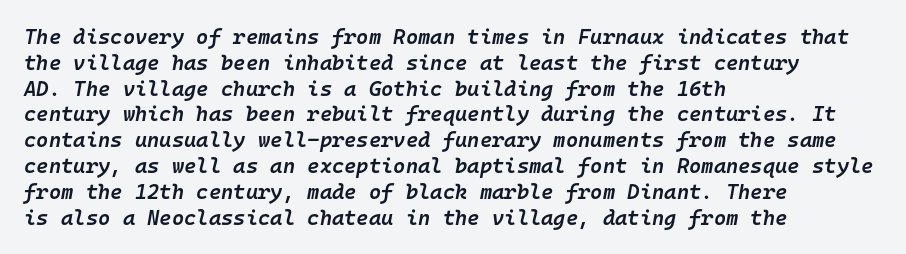
Q: Is the text bold? A: Semi-bold.
Q: Is the text italic (slanted)? A: Yes, it leans right by about 10 degrees.
Q: Is the text underlined? A: No.
Q: How is the paragraph aligned? A: Left-aligned.
Q: Is the spacing between letters normal or unusually wide? A: Normal.
